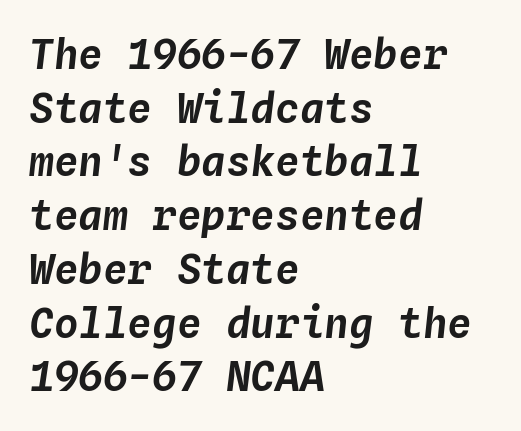
{"italic": "yes", "lean": "right", "slant_degrees": 4, "width": "normal", "stroke_contrast": "low", "x_height": "medium", "monospaced": "yes", "underline": "no", "align": "left", "line_spacing": "normal", "line_spacing_ratio": 1.31, "letter_spacing": "normal", "letter_spacing_em": 0.0, "glyph_px": 41}
